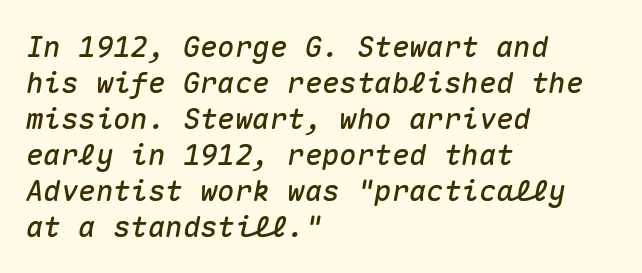
Q: Is the text italic (slanted)? A: Yes, it leans right by about 10 degrees.
Q: Is the text underlined? A: No.
Q: How is the paragraph aligned? A: Left-aligned.
Q: Is the spacing between letters normal or unusually wide? A: Normal.
Q: Width (condensed, normal, or wide)? A: Normal.
Q: Stroke contrast? A: Medium.
Q: x-height? A: Medium.
Q: Monospaced? A: Yes.
